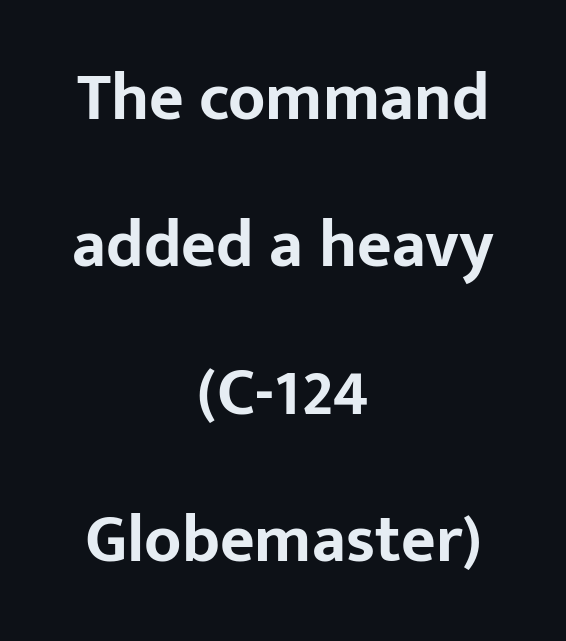
The image shows 67 px bold sans-serif type, upright; set centered, loose line spacing (2.2x), normal letter spacing, not underlined; low stroke contrast and a medium x-height.
